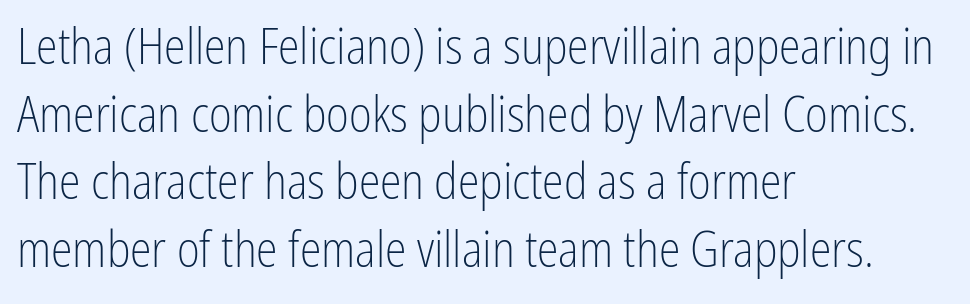
The rendering keeps characters at their native spacing. The weight would be labelled regular, book, light, or lighter still. The string is rendered with underlining switched off. What kind of face is this? One without serifs — a sans. Teacher's note: observe the even left margin — that is flush-left alignment. Character widths vary here, with narrow letters taking less room than wide ones.
